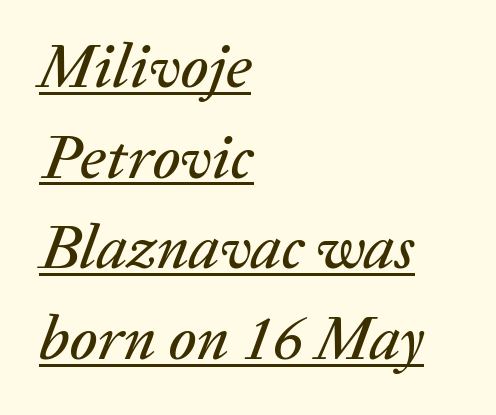
{"italic": "yes", "lean": "right", "slant_degrees": 20, "width": "normal", "stroke_contrast": "low", "x_height": "medium", "monospaced": "no", "underline": "yes", "align": "left", "line_spacing": "normal", "line_spacing_ratio": 1.44, "letter_spacing": "normal", "letter_spacing_em": 0.0, "glyph_px": 63}
